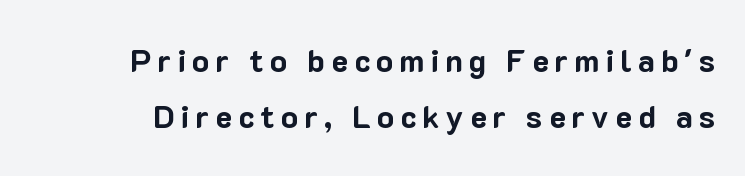
The image shows 31 px bold sans-serif type, upright; set line spacing 1.8x, unusually wide letter spacing (+0.2 em), not underlined; low stroke contrast and a medium x-height.
